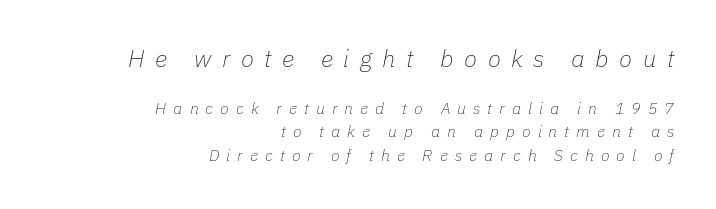
{"italic": "yes", "lean": "right", "slant_degrees": 11, "bold": "no", "underline": "no", "align": "right", "line_spacing": "normal", "line_spacing_ratio": 1.48, "letter_spacing": "wide", "letter_spacing_em": 0.44, "larger_block": "first", "size_ratio": 1.5, "glyph_px": 24}
